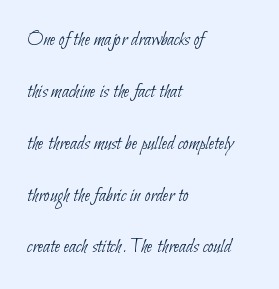
Q: Is the text bold? A: No.
Q: Is the text underlined? A: No.
Q: How is the paragraph aligned? A: Left-aligned.
Q: Is the spacing between letters normal or unusually wide? A: Normal.
Q: Is the spacing between lines tight, normal or loose? A: Loose.
